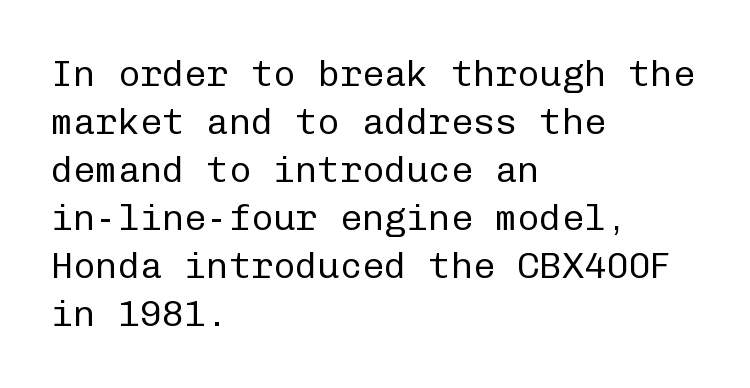
The image shows 37 px regular-weight sans-serif type, upright, monospaced; set left-aligned, normal line spacing (1.3x), normal letter spacing, not underlined; low stroke contrast and a medium x-height.
